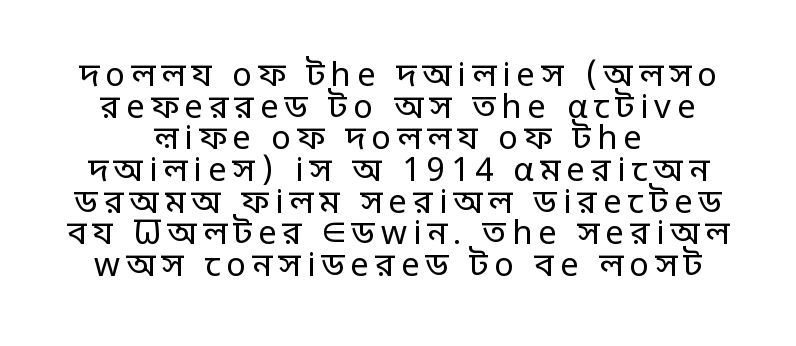
{"serif": "no", "italic": "no", "bold": "no", "weight": "regular", "width": "normal", "stroke_contrast": "low", "x_height": "large", "monospaced": "no", "underline": "no", "line_spacing": "tight", "line_spacing_ratio": 0.96, "glyph_px": 33}
